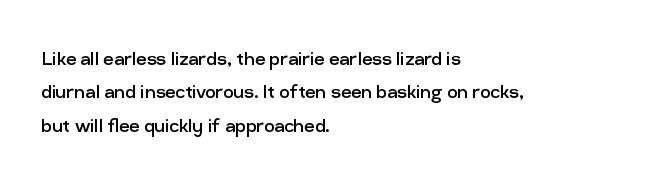
How would I describe the line gaps? Plain and ordinary. Just letters on the line, the space beneath them empty. Alignment: flush left. In terms of posture, this sample is upright.
